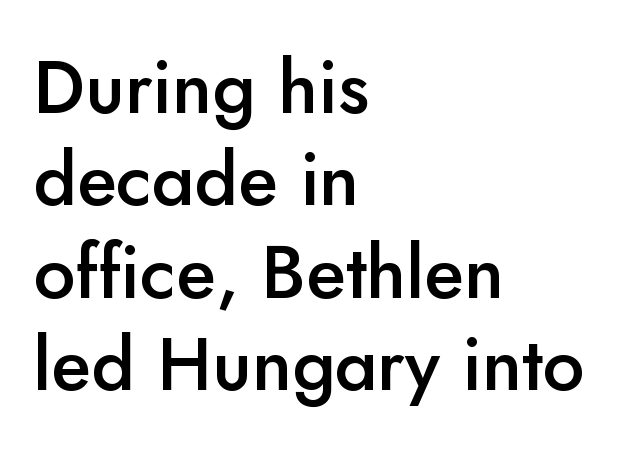
{"serif": "no", "italic": "no", "bold": "semi", "weight": "semibold", "width": "normal", "stroke_contrast": "low", "x_height": "small", "monospaced": "no", "underline": "no", "align": "left", "line_spacing": "normal", "line_spacing_ratio": 1.25, "letter_spacing": "normal", "letter_spacing_em": 0.0, "glyph_px": 74}
